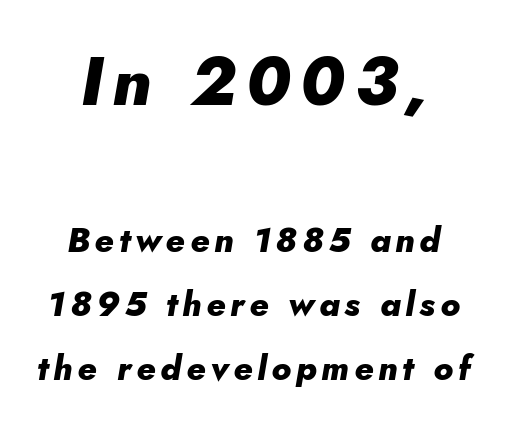
Students, this is bold: see how much ink each stroke carries. Compared with ordinary roman type, these characters are visibly tilted. The face used here is proportionally spaced, like ordinary book or web type. The baseline area is clear.
